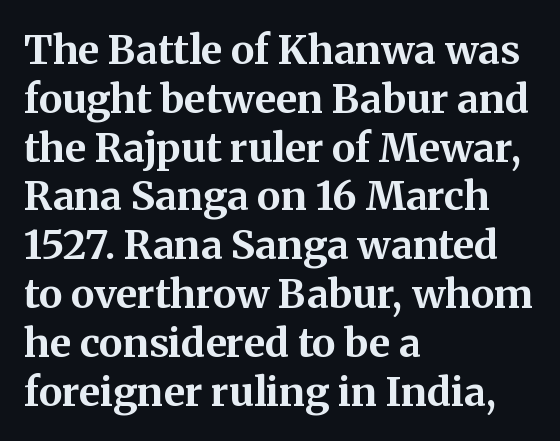
Q: Is the text bold? A: Yes.
Q: Is the text italic (slanted)? A: No, it is upright.
Q: Is the typeface a serif or a sans-serif typeface? A: Serif.
Q: Is the text underlined? A: No.
Q: How is the paragraph aligned? A: Left-aligned.
Q: Is the spacing between letters normal or unusually wide? A: Normal.
Q: Width (condensed, normal, or wide)? A: Normal.
Q: Stroke contrast? A: Medium.
Q: x-height? A: Medium.
Q: Monospaced? A: No.
